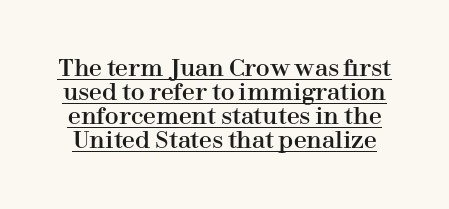
Q: Is the text italic (slanted)? A: No, it is upright.
Q: Is the text underlined? A: Yes.
Q: Is the spacing between letters normal or unusually wide? A: Normal.
Q: Is the spacing between lines tight, normal or loose? A: Tight.
